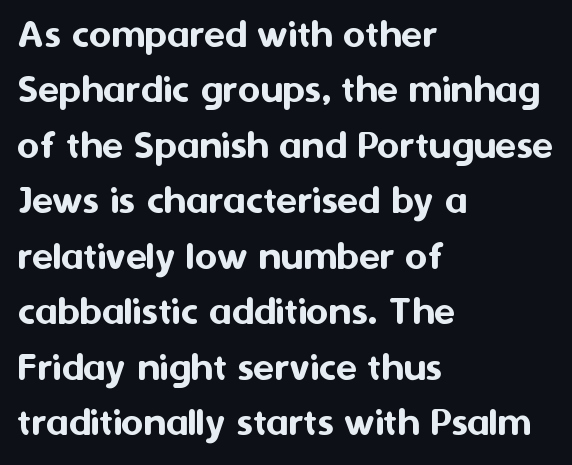
{"serif": "no", "italic": "no", "width": "normal", "stroke_contrast": "medium", "x_height": "medium", "monospaced": "no", "underline": "no", "align": "left", "line_spacing": "normal", "line_spacing_ratio": 1.29, "letter_spacing": "normal", "letter_spacing_em": 0.0, "glyph_px": 43}
